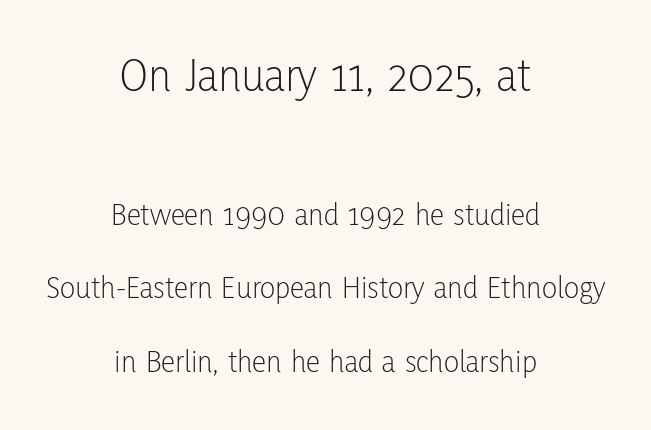
Honestly, the letter spacing is just normal — you wouldn't notice it. The passage shown begins with its larger block and ends with its smaller one. Proportional: the letters do not fall into vertical columns. Horizontal bands of white between lines are thick stripes. Nobody drew a line under any word here.
